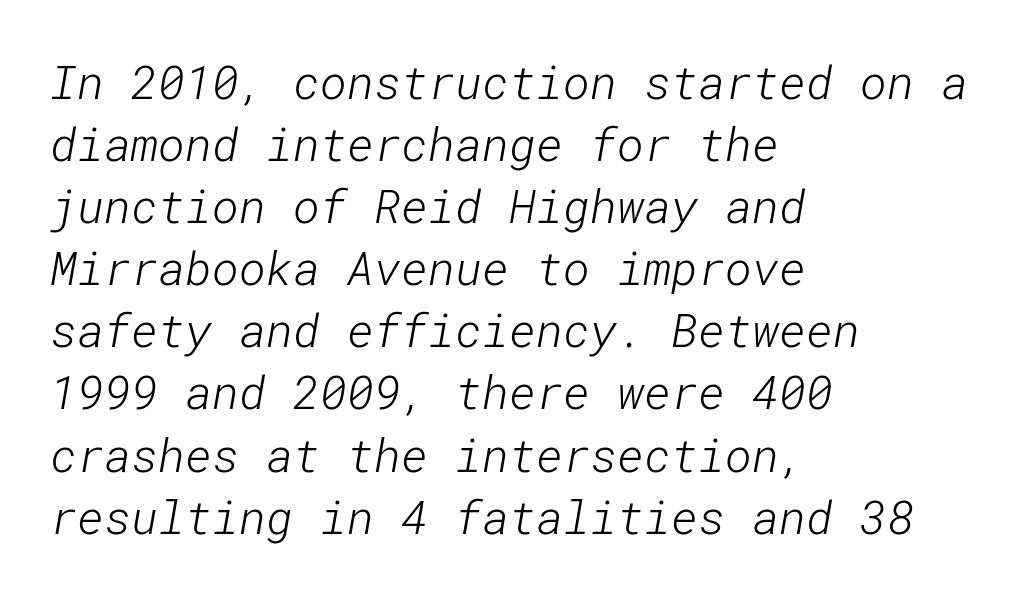
A classic flush-left, rag-right setting is used for this passage. The font sits on the lighter half of the weight spectrum, regular included. In terms of leading, this rendering sits right in the middle. Tracking value appears to be zero — textbook default spacing. The words here are not underlined.
